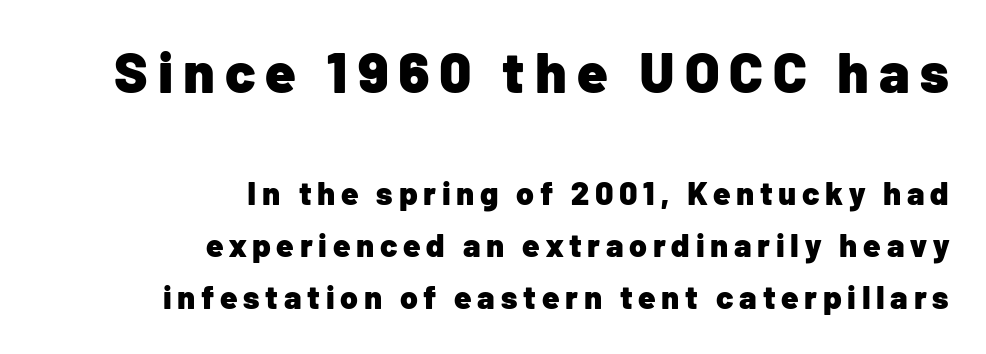
The image shows 56 px heavy sans-serif type, upright; set right-aligned, normal line spacing (1.63x), not underlined; the first (top) block is 1.75x larger; low stroke contrast and a medium x-height.
